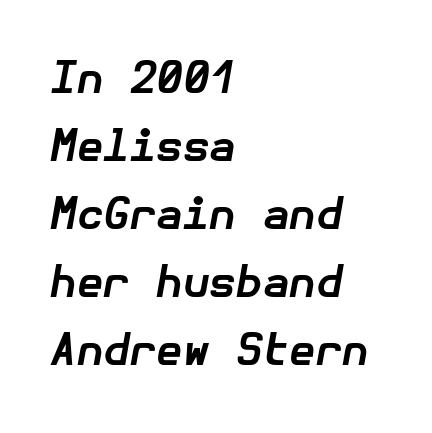
The image shows 43 px bold type, italic (leaning right); set left-aligned, normal line spacing (1.58x), normal letter spacing, not underlined; low stroke contrast and a medium x-height.
